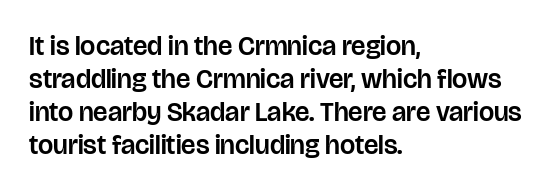
{"italic": "no", "underline": "no", "align": "left", "line_spacing_ratio": 1.22, "letter_spacing": "normal", "letter_spacing_em": 0.0, "glyph_px": 27}
